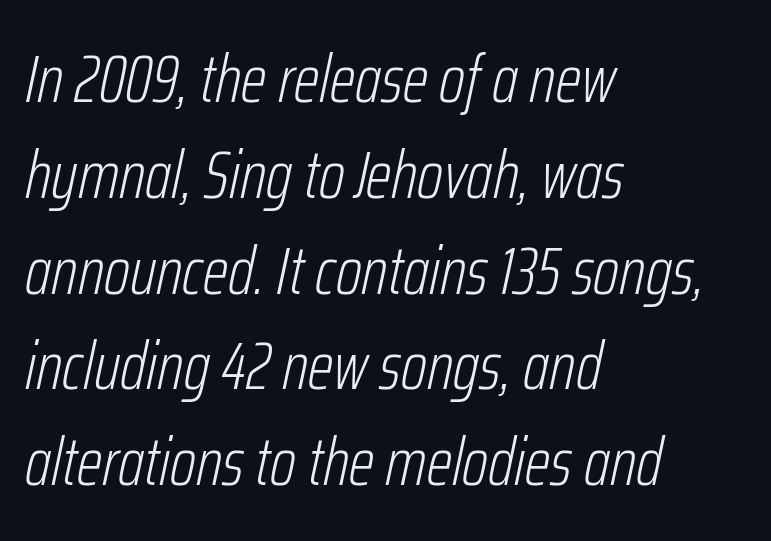
Q: Is the text bold? A: No.
Q: Is the text italic (slanted)? A: Yes, it leans right by about 12 degrees.
Q: Is the text underlined? A: No.
Q: How is the paragraph aligned? A: Left-aligned.
Q: Is the spacing between letters normal or unusually wide? A: Normal.
Q: Is the spacing between lines tight, normal or loose? A: Normal.
Q: Width (condensed, normal, or wide)? A: Condensed.
Q: Stroke contrast? A: Low.
Q: x-height? A: Medium.
Q: Monospaced? A: No.
